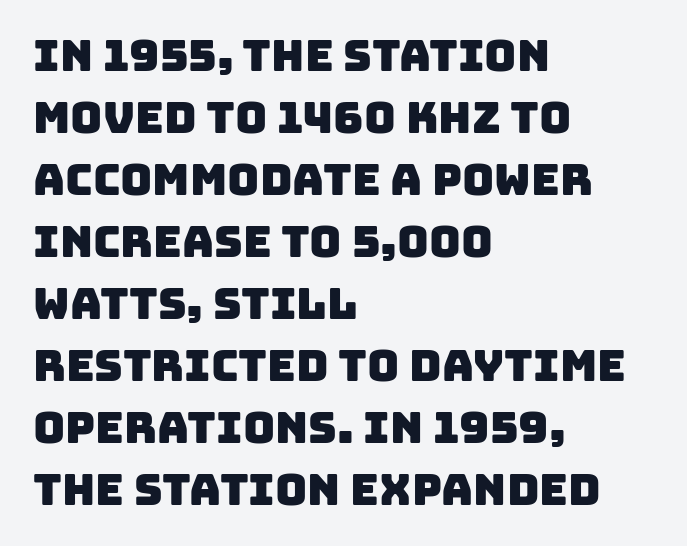
{"serif": "no", "width": "normal", "stroke_contrast": "low", "x_height": "large", "monospaced": "no", "underline": "no", "align": "left", "line_spacing": "normal", "line_spacing_ratio": 1.41, "letter_spacing": "normal", "letter_spacing_em": 0.0, "glyph_px": 44}
